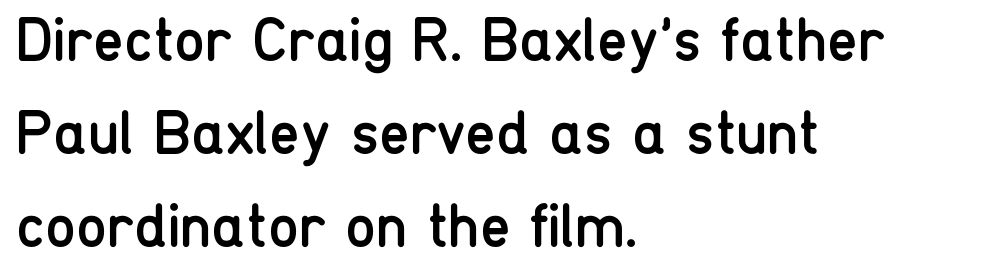
{"serif": "no", "italic": "no", "bold": "no", "weight": "regular", "width": "condensed", "stroke_contrast": "low", "x_height": "medium", "monospaced": "no", "underline": "no", "align": "left", "line_spacing": "normal", "line_spacing_ratio": 1.5, "letter_spacing": "normal", "letter_spacing_em": 0.0, "glyph_px": 62}
